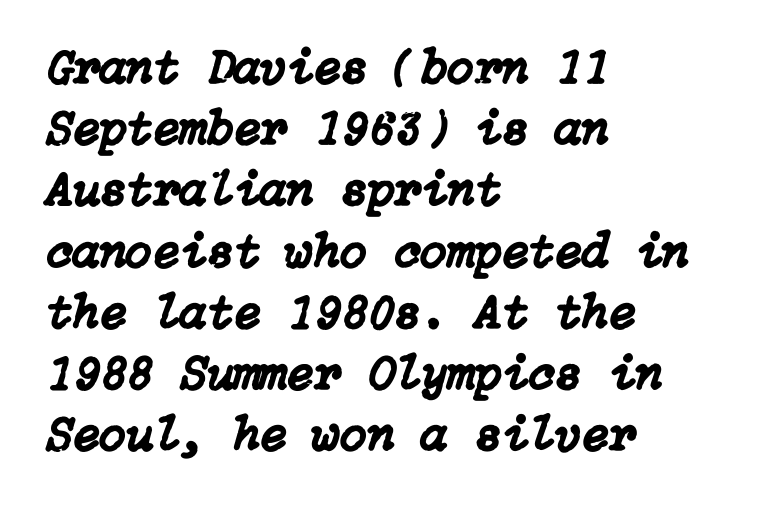
The image shows 49 px text type, italic (leaning right); set left-aligned, normal line spacing (1.25x), normal letter spacing, not underlined; low stroke contrast and a medium x-height.
